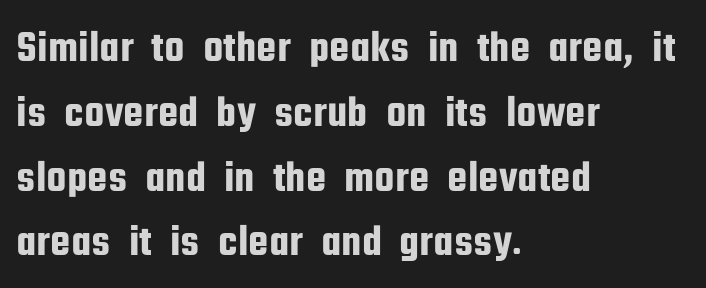
The image shows 45 px condensed sans-serif type, upright; set left-aligned, normal line spacing (1.44x), normal letter spacing, not underlined; low stroke contrast and a medium x-height.
